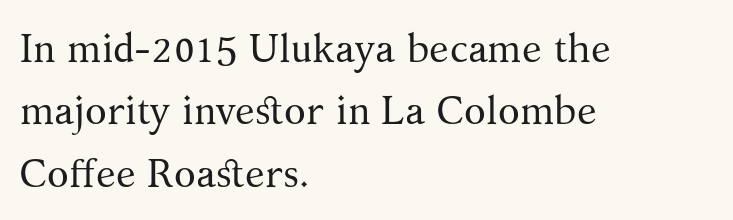
Q: Is the text bold? A: No.
Q: Is the text italic (slanted)? A: No, it is upright.
Q: Is the typeface a serif or a sans-serif typeface? A: Serif.
Q: Is the text underlined? A: No.
Q: How is the paragraph aligned? A: Left-aligned.
Q: Is the spacing between letters normal or unusually wide? A: Normal.
Q: Is the spacing between lines tight, normal or loose? A: Normal.
Q: Width (condensed, normal, or wide)? A: Normal.
Q: Stroke contrast? A: Medium.
Q: x-height? A: Medium.
Q: Monospaced? A: No.
